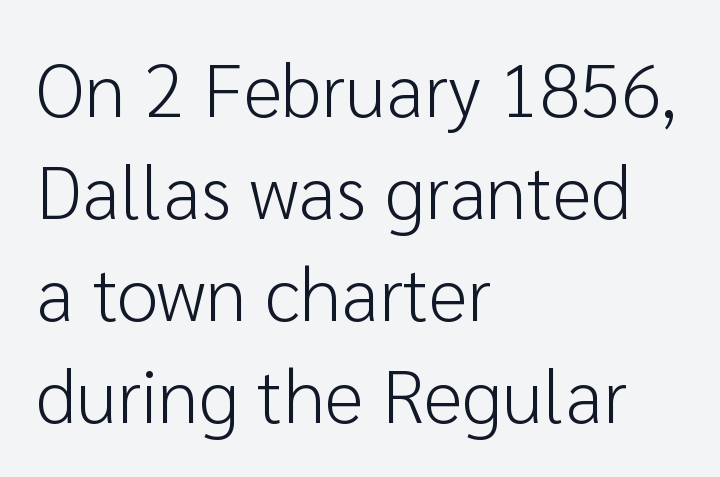
Q: Is the text bold? A: No.
Q: Is the text italic (slanted)? A: No, it is upright.
Q: Is the typeface a serif or a sans-serif typeface? A: Sans-serif.
Q: Is the text underlined? A: No.
Q: How is the paragraph aligned? A: Left-aligned.
Q: Is the spacing between letters normal or unusually wide? A: Normal.
Q: Is the spacing between lines tight, normal or loose? A: Normal.
Q: Width (condensed, normal, or wide)? A: Normal.
Q: Stroke contrast? A: Low.
Q: x-height? A: Medium.
Q: Monospaced? A: No.
